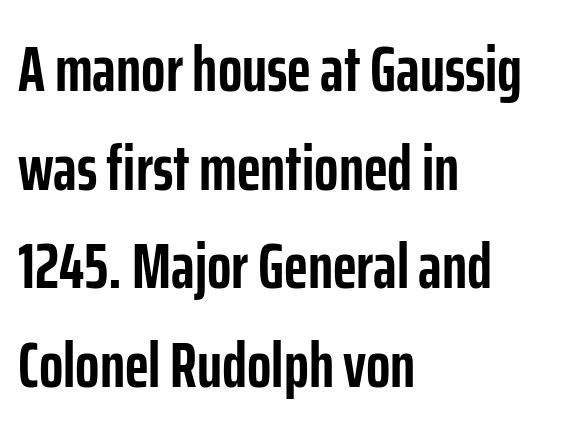
In terms of leading, this rendering sits right in the middle. These lines were composed using upright roman letters. You could not count columns in this text — the font is proportionally spaced. Is the block centered? No — it sits flush against the left margin. What stands out about the letter spacing? Nothing — it is the standard amount. Serifs: no, the terminals of the letterforms are clean.
